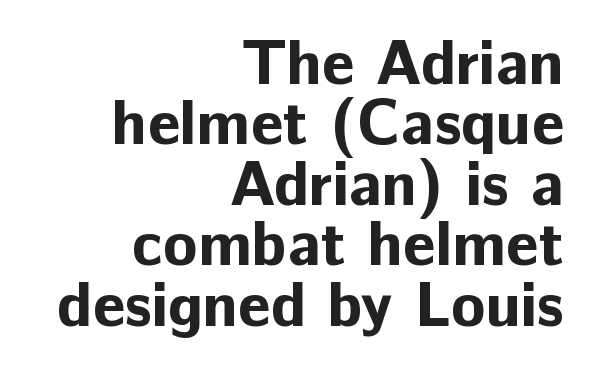
The image shows 63 px bold sans-serif type, upright; set right-aligned, tight line spacing (0.96x), normal letter spacing, not underlined; low stroke contrast and a medium x-height.
